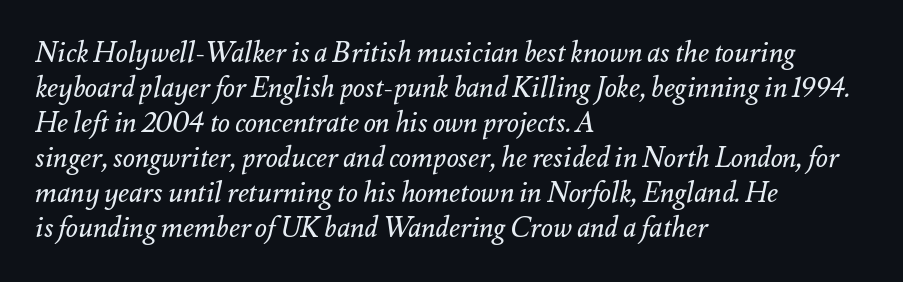
This sample keeps an unexceptional amount of space between lines. Nobody touched the tracking dial on this one. The letters advance in unequal steps, a hallmark of proportional type. Alignment: flush left. Notice how the stems are inclined rather than vertical — that's the hallmark of italics. Weight class: somewhere from thin through regular.
